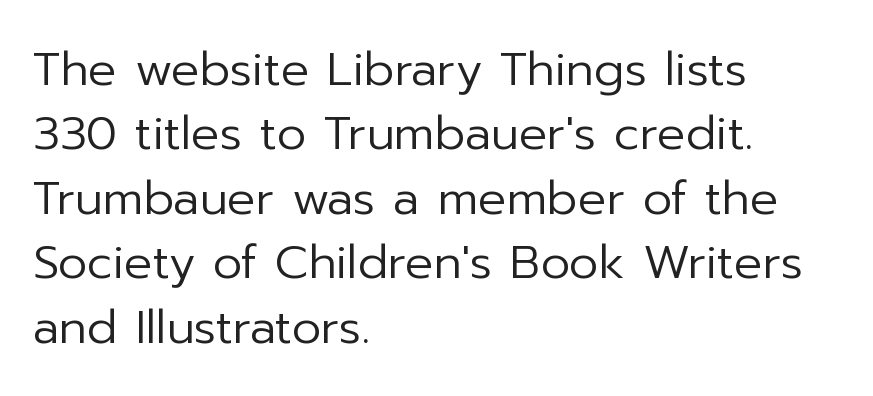
The image shows 47 px regular-weight sans-serif type, upright; set left-aligned, normal line spacing (1.37x), normal letter spacing, not underlined; low stroke contrast and a medium x-height.
